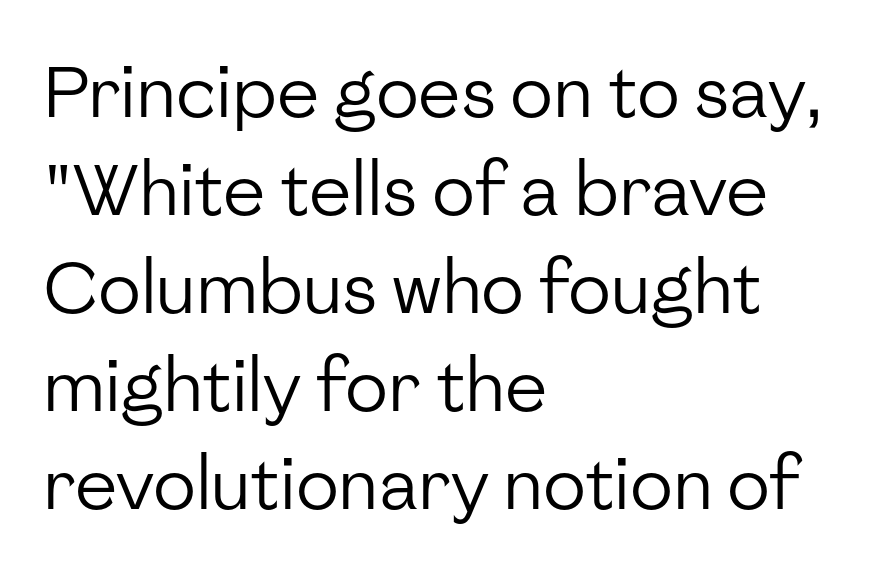
{"serif": "no", "italic": "no", "bold": "no", "weight": "regular", "width": "normal", "stroke_contrast": "low", "x_height": "medium", "monospaced": "no", "underline": "no", "align": "left", "line_spacing": "normal", "line_spacing_ratio": 1.38, "letter_spacing": "normal", "letter_spacing_em": 0.0, "glyph_px": 71}
